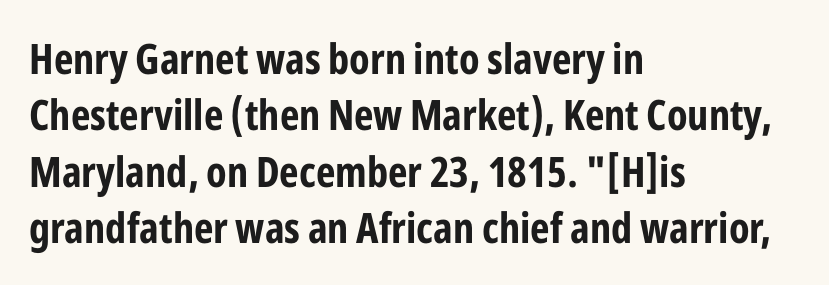
The rows are spaced the way most documents space them. Nothing sits at the stroke ends, so this counts as sans-serif. If you drew a line through each stem, it would be perfectly vertical. Standard letterfit; no display-style spreading of the glyphs. Heft: maximum for text — a bold. Note the varied advance widths — an 'i' is clearly narrower than an 'm'.
